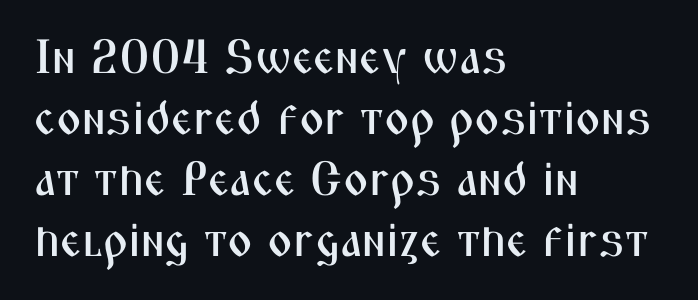
The rendering keeps characters at their native spacing. Underlining? Definitely not there. This rendering employs a face without finishing strokes, i.e., a sans-serif. Alignment: flush left.
